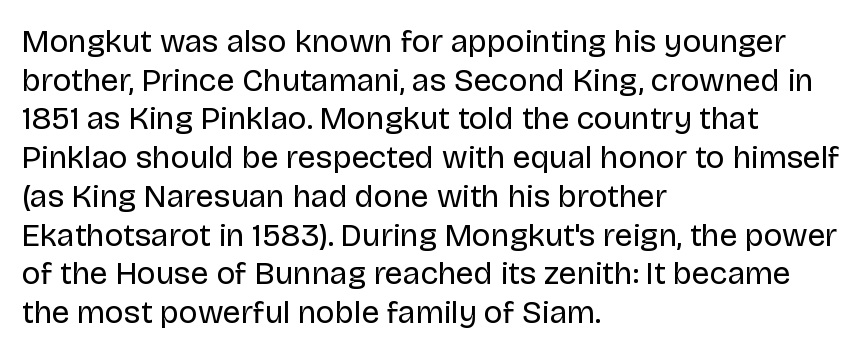
This sample uses a sans-serif face. The horizontal fit of the characters is conventional and even. Horizontally, the lines are justified to the leading edge only. Upright lettering throughout. The passage shown is typed in a proportional face where columns would drift.
